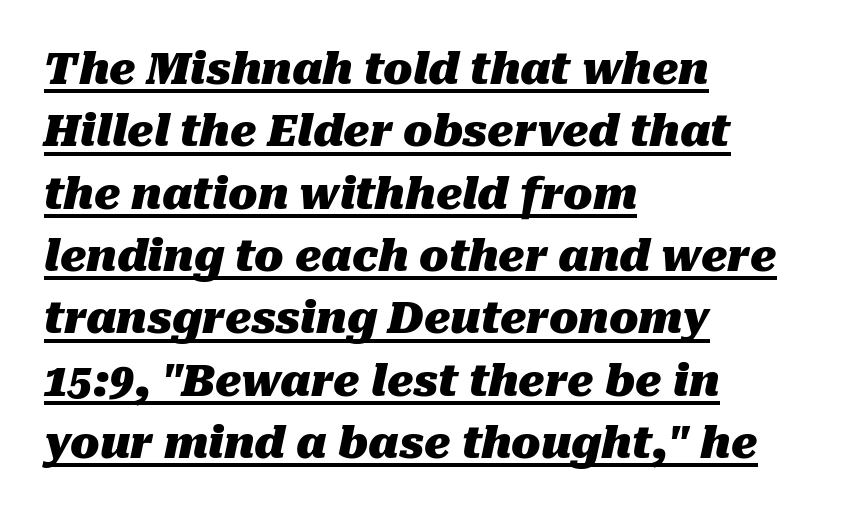
{"italic": "yes", "lean": "right", "slant_degrees": 10, "bold": "yes", "weight": "heavy", "width": "normal", "stroke_contrast": "medium", "x_height": "medium", "monospaced": "no", "underline": "yes", "align": "left", "line_spacing": "normal", "line_spacing_ratio": 1.45, "letter_spacing": "normal", "letter_spacing_em": 0.0, "glyph_px": 43}
